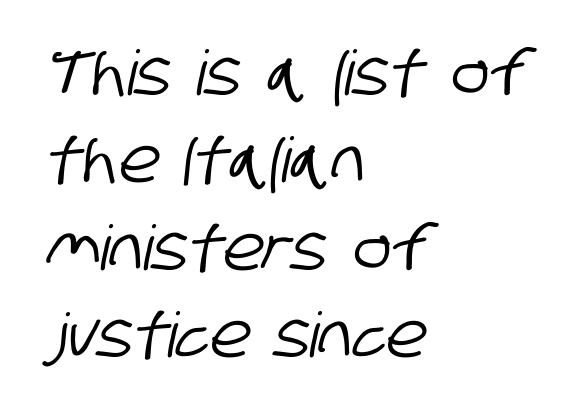
Beneath every word, the page is bare. The leading is moderate, giving the passage an even texture. The font family rendered here belongs to the sans-serif group. If you drew a ruler down the left edge, every line would touch it.
